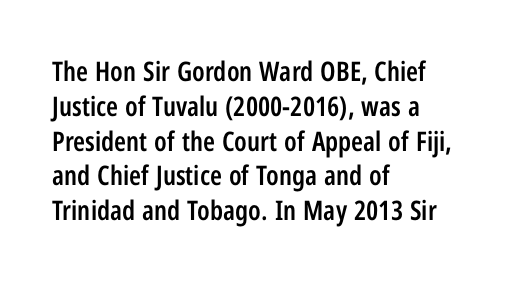
A bare baseline throughout the passage. A typesetter would mark this as roman, not italic. Leading: standard. Here the glyphs are tracked normally, forming tight word shapes.
